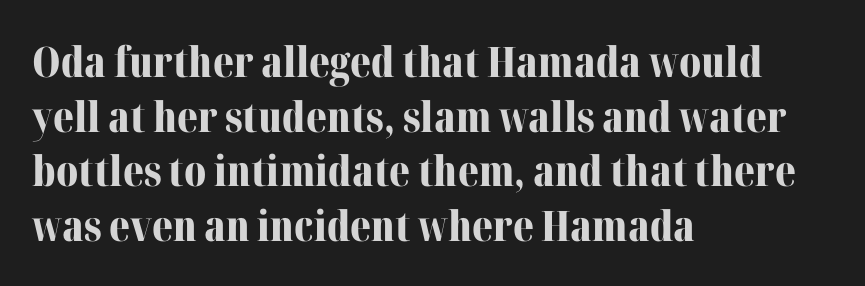
The image shows 42 px bold serif type, upright; set left-aligned, normal line spacing (1.3x), normal letter spacing, not underlined; medium stroke contrast and a medium x-height.
